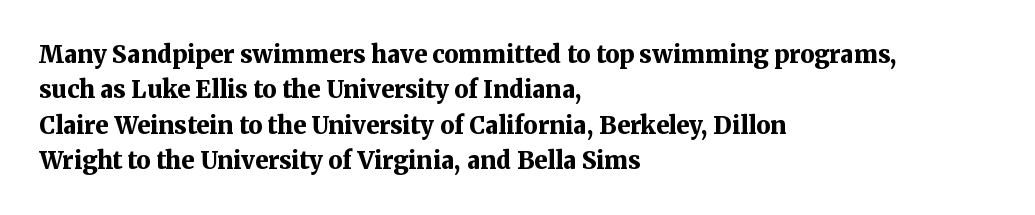
{"italic": "no", "bold": "yes", "underline": "no", "align": "left", "line_spacing": "normal", "line_spacing_ratio": 1.47, "letter_spacing": "normal", "letter_spacing_em": 0.0, "glyph_px": 24}
